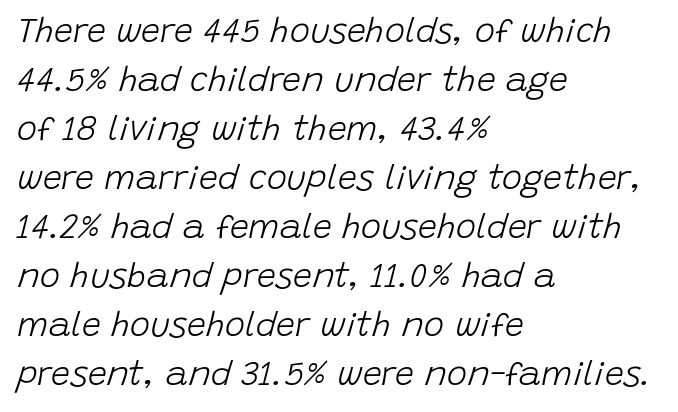
{"italic": "yes", "lean": "right", "slant_degrees": 15, "bold": "no", "weight": "light", "width": "normal", "stroke_contrast": "low", "x_height": "large", "monospaced": "no", "underline": "no", "align": "left", "line_spacing": "normal", "line_spacing_ratio": 1.44, "letter_spacing": "normal", "letter_spacing_em": 0.0, "glyph_px": 34}
